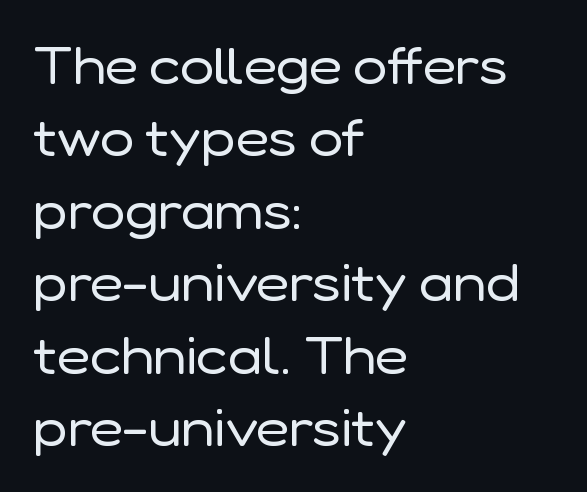
The image shows 51 px regular-weight sans-serif type, upright; set left-aligned, normal line spacing (1.42x), normal letter spacing, not underlined; low stroke contrast and a medium x-height.
